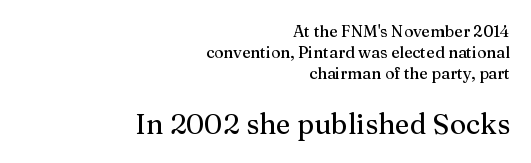
Q: Is the text italic (slanted)? A: No, it is upright.
Q: Is the typeface a serif or a sans-serif typeface? A: Serif.
Q: Is the text underlined? A: No.
Q: How is the paragraph aligned? A: Right-aligned.
Q: Is the spacing between letters normal or unusually wide? A: Normal.
Q: Is the spacing between lines tight, normal or loose? A: Normal.
Q: Which block of text is set in a larger size, the first (top) or the second (bottom)? A: The second (bottom) one.
Q: Width (condensed, normal, or wide)? A: Normal.
Q: Stroke contrast? A: Medium.
Q: x-height? A: Medium.
Q: Monospaced? A: No.
